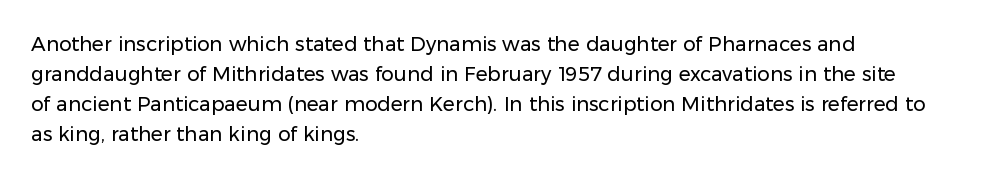
The face looks like a standard text weight, possibly lighter. A normal amount of white space separates one row of letters from the next. Line beginnings align vertically; line endings do not. The horizontal fit of the characters is conventional and even. The passage shown is not underscored anywhere.
